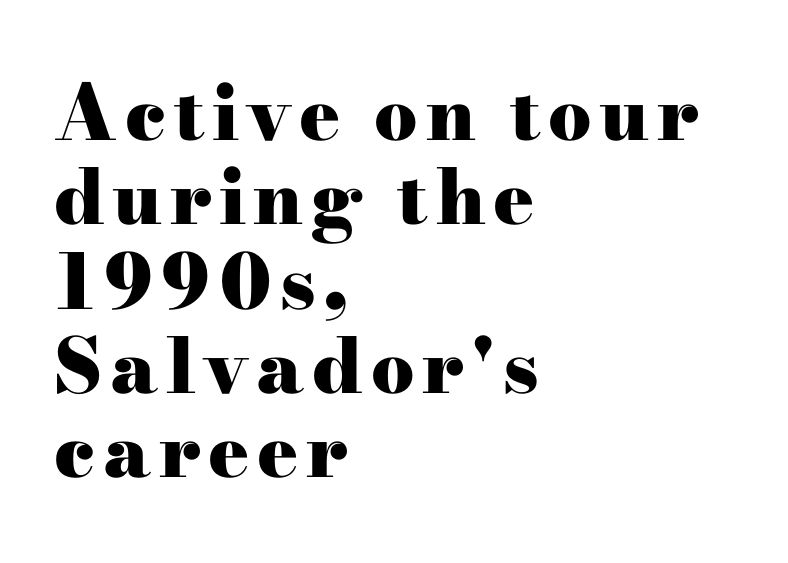
{"serif": "yes", "italic": "no", "bold": "yes", "weight": "heavy", "width": "wide", "stroke_contrast": "high", "x_height": "small", "monospaced": "no", "underline": "no", "align": "left", "line_spacing": "tight", "line_spacing_ratio": 1.11, "glyph_px": 76}
